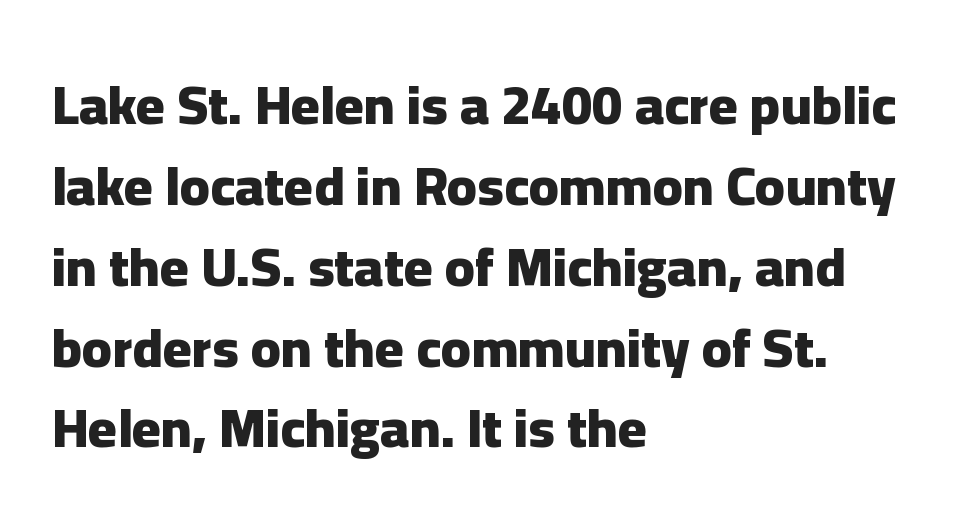
The image shows 55 px heavy sans-serif type, upright; set left-aligned, normal line spacing (1.47x), normal letter spacing, not underlined; low stroke contrast and a medium x-height.
